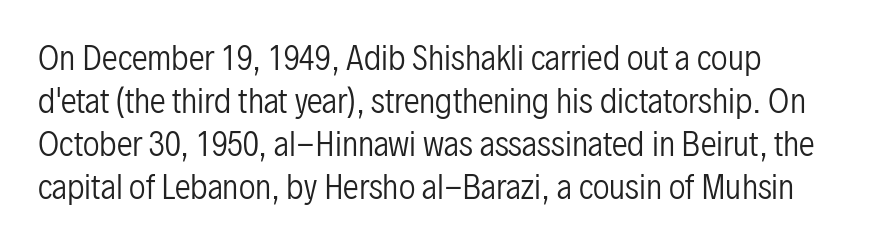
The image shows 32 px regular-weight, condensed sans-serif type, upright; set left-aligned, normal line spacing (1.34x), normal letter spacing, not underlined; low stroke contrast and a medium x-height.
